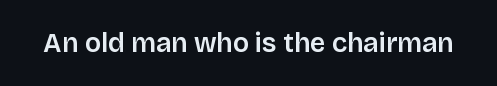
This rendering leaves character spacing at its baseline value. Has an underline been added? It has not. No italicization has been applied; the sample stays upright.
